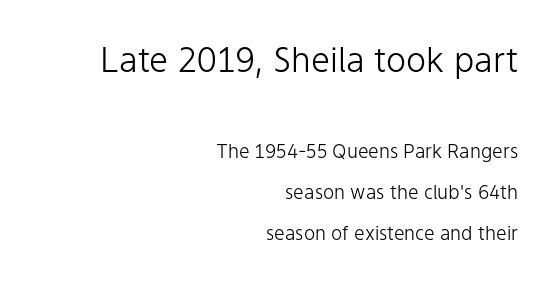
Q: Is the text bold? A: No.
Q: Is the text italic (slanted)? A: No, it is upright.
Q: Is the typeface a serif or a sans-serif typeface? A: Sans-serif.
Q: Is the text underlined? A: No.
Q: How is the paragraph aligned? A: Right-aligned.
Q: Is the spacing between letters normal or unusually wide? A: Normal.
Q: Is the spacing between lines tight, normal or loose? A: Loose.
Q: Which block of text is set in a larger size, the first (top) or the second (bottom)? A: The first (top) one.
Q: Width (condensed, normal, or wide)? A: Normal.
Q: Stroke contrast? A: Low.
Q: x-height? A: Medium.
Q: Monospaced? A: No.
